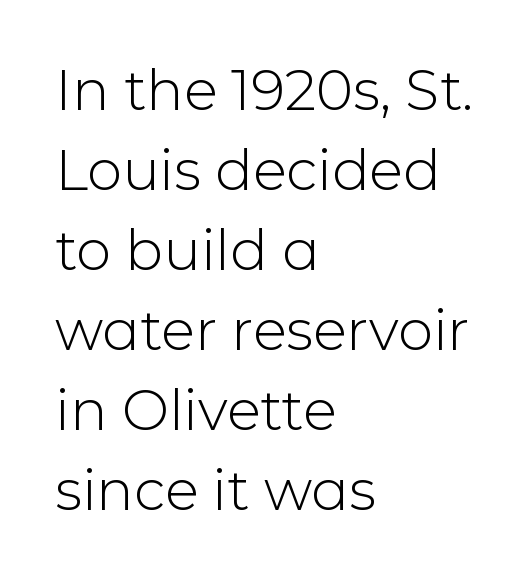
Q: Is the text bold? A: No.
Q: Is the text italic (slanted)? A: No, it is upright.
Q: Is the typeface a serif or a sans-serif typeface? A: Sans-serif.
Q: Is the text underlined? A: No.
Q: How is the paragraph aligned? A: Left-aligned.
Q: Is the spacing between letters normal or unusually wide? A: Normal.
Q: Is the spacing between lines tight, normal or loose? A: Normal.
Q: Width (condensed, normal, or wide)? A: Normal.
Q: Stroke contrast? A: Low.
Q: x-height? A: Medium.
Q: Monospaced? A: No.
